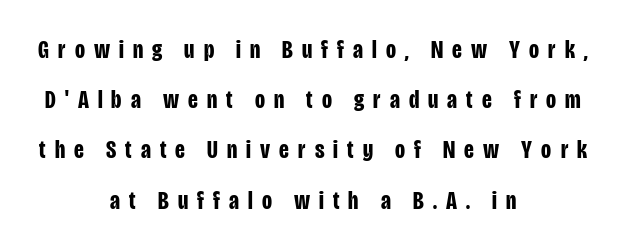
Q: Is the text bold? A: Yes.
Q: Is the text italic (slanted)? A: No, it is upright.
Q: Is the text underlined? A: No.
Q: How is the paragraph aligned? A: Centered.
Q: Is the spacing between letters normal or unusually wide? A: Unusually wide.
Q: Is the spacing between lines tight, normal or loose? A: Loose.
